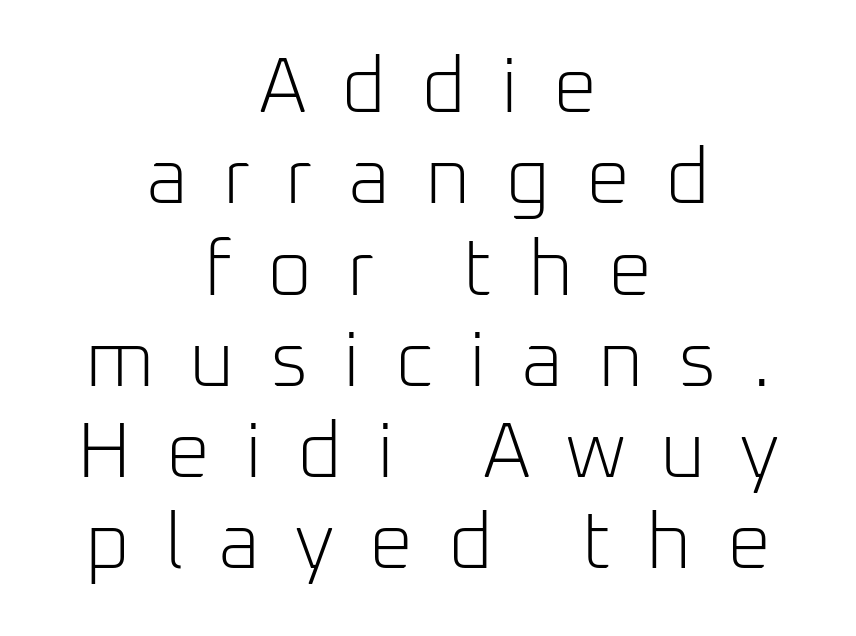
The strokes carry an ordinary text weight at most. Style check: upright. The text block is weighted toward neither margin, spreading evenly from the middle. Think of a printed novel: that variable character pitch is what you see here.
